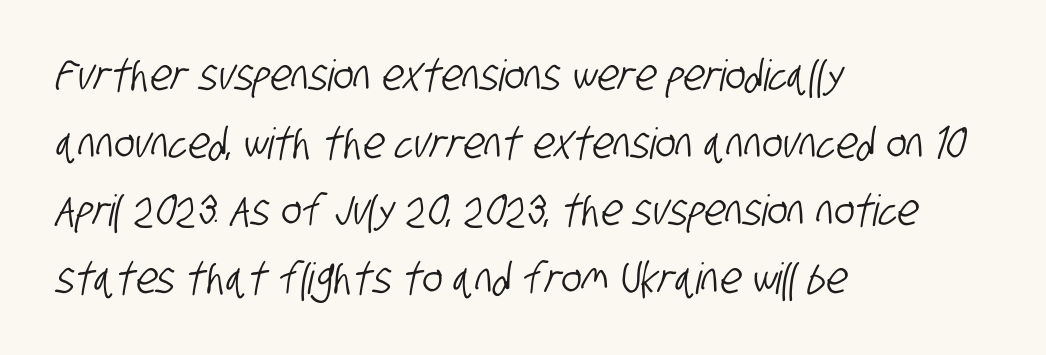
The image shows 43 px condensed sans-serif type; set left-aligned, normal line spacing (1.57x), normal letter spacing, not underlined; low stroke contrast and a large x-height.
